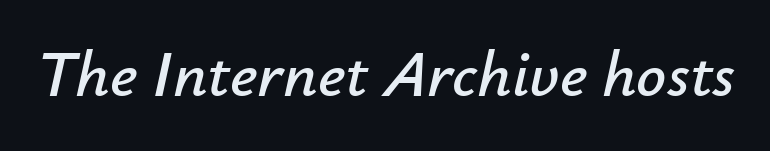
{"italic": "yes", "lean": "right", "slant_degrees": 12, "width": "normal", "stroke_contrast": "low", "x_height": "small", "monospaced": "no", "underline": "no", "letter_spacing": "normal", "letter_spacing_em": 0.0, "glyph_px": 66}
